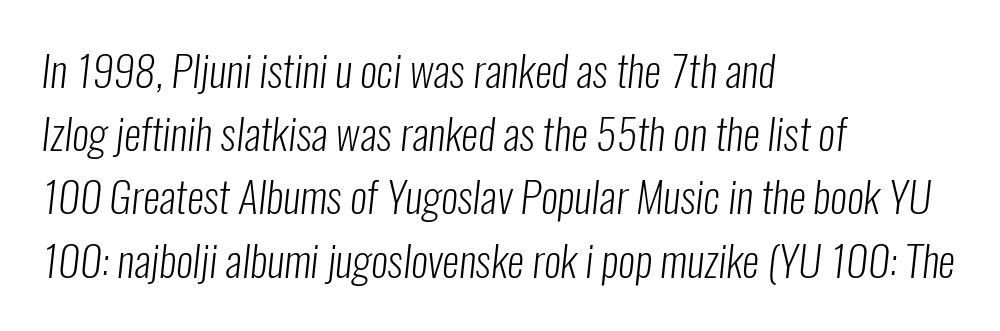
The image shows 43 px light, condensed sans-serif type; set left-aligned, normal line spacing (1.47x), normal letter spacing, not underlined; low stroke contrast and a medium x-height.
